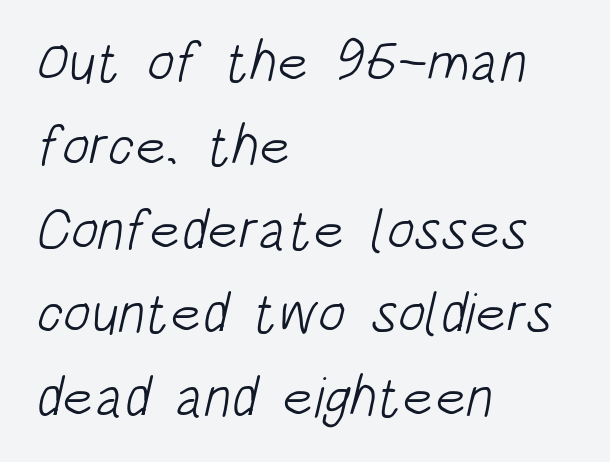
The image shows 57 px light, condensed sans-serif type; set left-aligned, normal line spacing (1.47x), normal letter spacing, not underlined; low stroke contrast and a large x-height.
